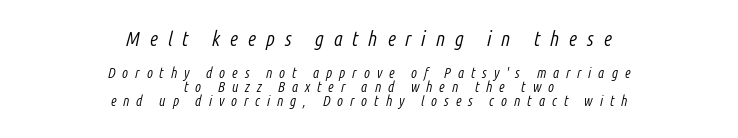
The emphasis by scale lands on block number one, above. This reads as an unemphasized weight, regular at the heaviest. The passage shown stacks its lines with hardly any gap. These lines have a slow, spaced-out rhythm from letter to letter. In terms of posture, this sample is oblique. Any mark beneath the type? The region is blank.
